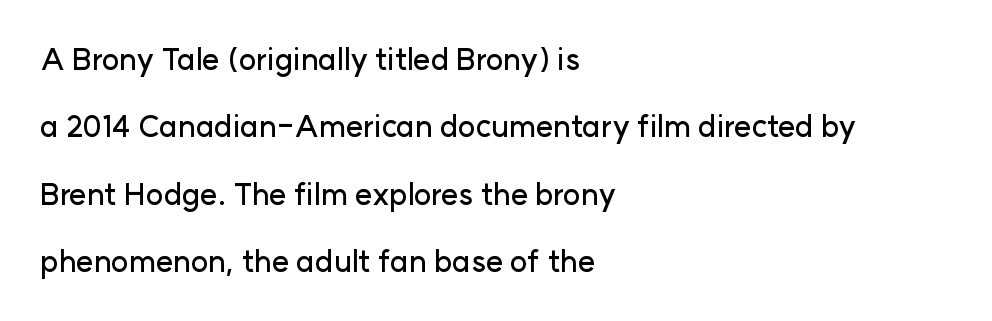
The image shows 30 px sans-serif type, upright; set left-aligned, loose line spacing (2.25x), normal letter spacing, not underlined; low stroke contrast and a medium x-height.
